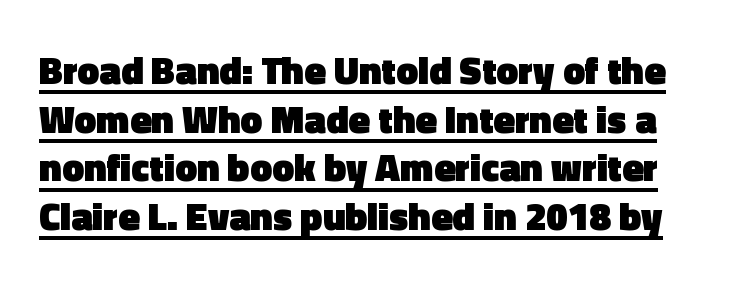
No feet cap the strokes, marking this as sans-serif type. Decoration check: the copy is underlined. Is this a fixed-width face? No — the glyphs have proportional, varying widths. Caption: standard tracking, unaltered. The letters stand straight up with perfectly vertical stems. Pretty heavy lettering here — definitely bold.
